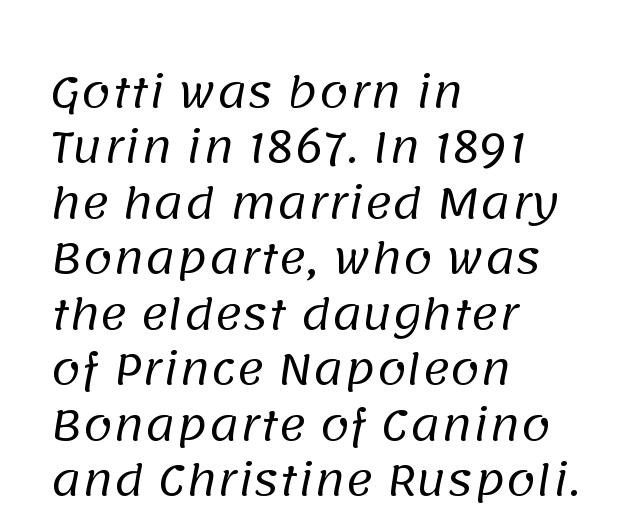
Spacing between characters is what you'd get straight out of the box. Each line starts at the same left margin while the right side varies. Here the designer chose a conventional face with non-uniform glyph widths. Horizontal bands of white between lines are of average thickness. The baseline area is clear.
